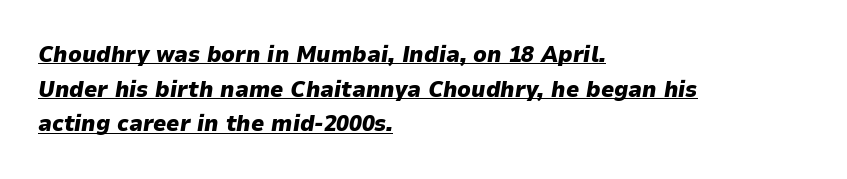
{"italic": "yes", "lean": "right", "slant_degrees": 9, "bold": "yes", "underline": "yes", "align": "left", "line_spacing": "normal", "line_spacing_ratio": 1.51, "letter_spacing": "normal", "letter_spacing_em": 0.0, "glyph_px": 23}
